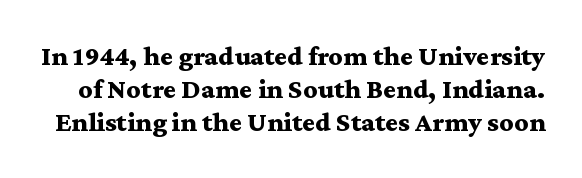
{"serif": "yes", "italic": "no", "bold": "yes", "weight": "bold", "width": "wide", "stroke_contrast": "medium", "x_height": "medium", "monospaced": "no", "underline": "no", "line_spacing_ratio": 1.18, "letter_spacing": "normal", "letter_spacing_em": 0.0, "glyph_px": 28}
